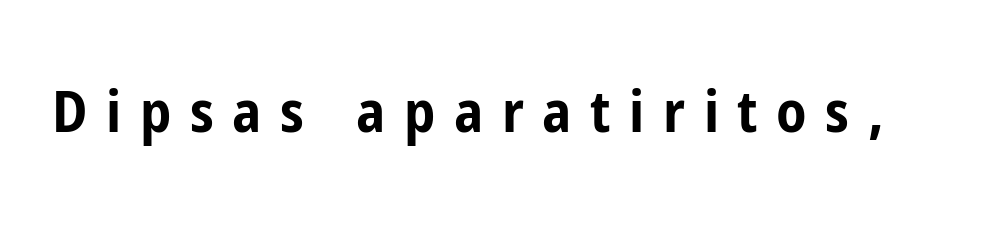
Q: Is the text bold? A: Yes.
Q: Is the text italic (slanted)? A: No, it is upright.
Q: Is the typeface a serif or a sans-serif typeface? A: Sans-serif.
Q: Is the text underlined? A: No.
Q: Is the spacing between letters normal or unusually wide? A: Unusually wide.
Q: Width (condensed, normal, or wide)? A: Condensed.
Q: Stroke contrast? A: Low.
Q: x-height? A: Medium.
Q: Monospaced? A: No.
